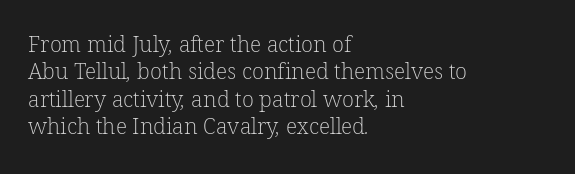
The image shows 22 px text type; set left-aligned, normal line spacing (1.25x), normal letter spacing, not underlined.
